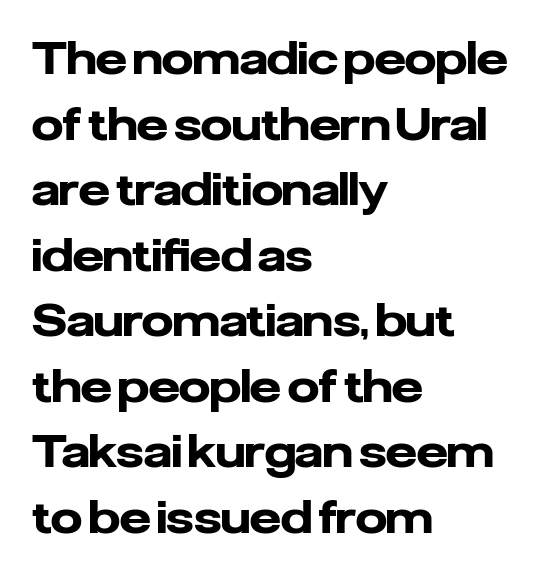
The font's upright variant was chosen for this text. Honestly, the letter spacing is just normal — you wouldn't notice it. The characters display no serif detailing; their extremities are plain. Here the designer chose a conventional face with non-uniform glyph widths.
